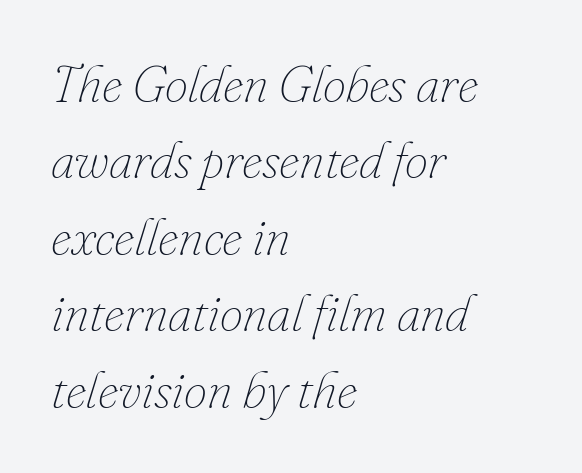
{"italic": "yes", "lean": "right", "slant_degrees": 16, "bold": "no", "weight": "thin", "width": "normal", "stroke_contrast": "low", "x_height": "small", "monospaced": "no", "underline": "no", "align": "left", "line_spacing": "normal", "line_spacing_ratio": 1.47, "letter_spacing": "normal", "letter_spacing_em": 0.0, "glyph_px": 52}
